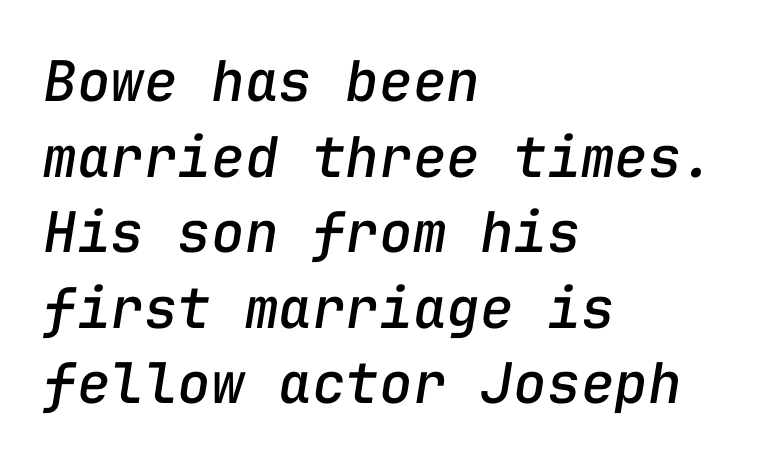
The face used here is rendered with its standard letterfit. The passage is arranged the way most books set body copy — flush left. The space directly below the letters is spotless. Fixed-width glyphs throughout — classic coding-font behaviour. Compared with typical paragraphs, the rows here are spaced about the same. This is oblique type, the kind used for emphasis or titles.
